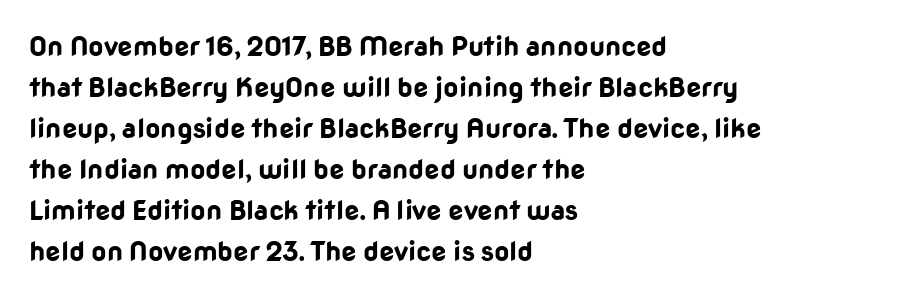
Q: Is the text bold? A: Yes.
Q: Is the text italic (slanted)? A: No, it is upright.
Q: Is the text underlined? A: No.
Q: How is the paragraph aligned? A: Left-aligned.
Q: Is the spacing between letters normal or unusually wide? A: Normal.
Q: Is the spacing between lines tight, normal or loose? A: Normal.
